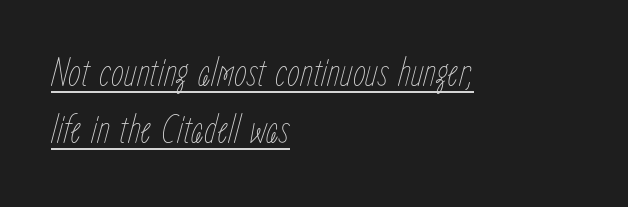
{"italic": "yes", "lean": "right", "slant_degrees": 15, "bold": "no", "weight": "thin", "width": "condensed", "stroke_contrast": "low", "x_height": "medium", "monospaced": "no", "underline": "yes", "align": "left", "line_spacing": "normal", "line_spacing_ratio": 1.4, "letter_spacing": "normal", "letter_spacing_em": 0.0, "glyph_px": 41}
